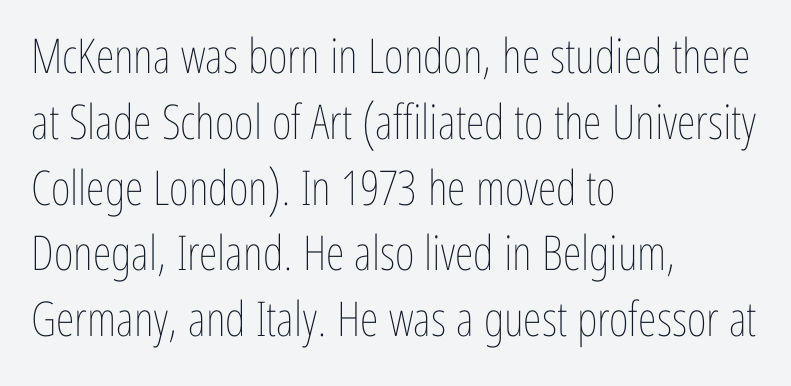
If you drew a ruler down the left edge, every line would touch it. Bare-footed words on every line. You could not count columns in this text — the font is proportionally spaced. Vertical stems look standard width or narrower in stroke. Look at the tracking — it's just the regular setting, nothing added.
